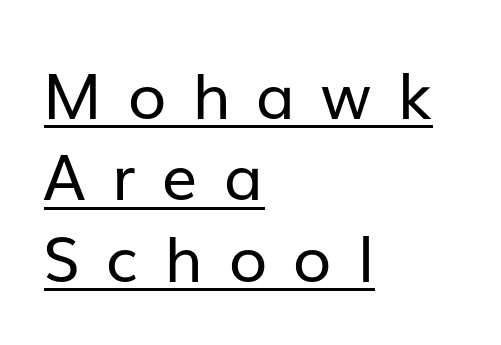
The image shows 63 px regular-weight sans-serif type, upright; set left-aligned, normal line spacing (1.29x), unusually wide letter spacing (+0.41 em), underlined; low stroke contrast and a medium x-height.
